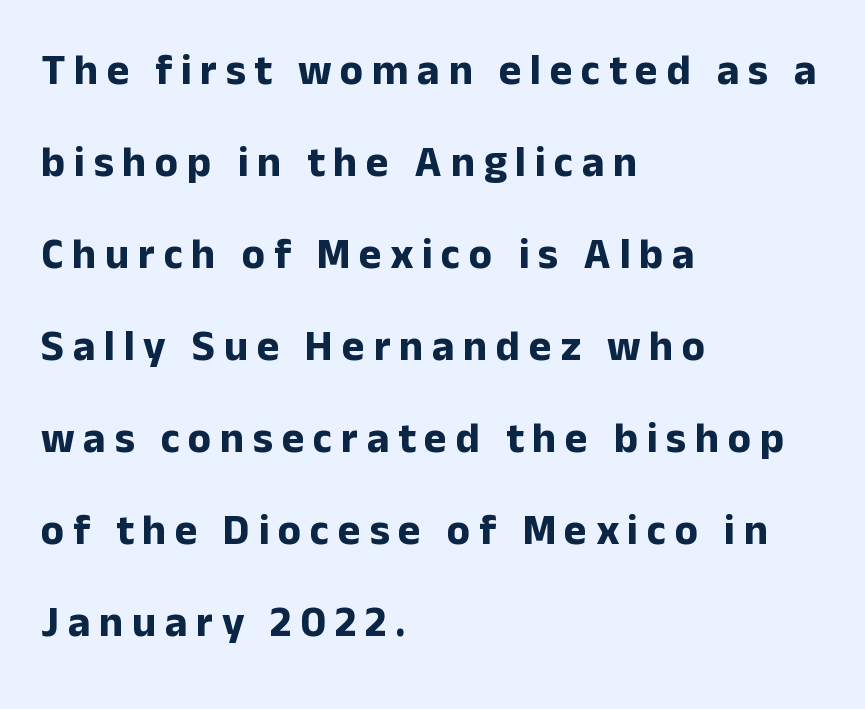
The letters stand straight up with perfectly vertical stems. Words float on clear page, feet unadorned. Glyph-to-glyph distance is far greater than everyday printed text. You could not count columns in this text — the font is proportionally spaced. You can tell from the bare stems that sans-serif type was used. Caption: bold face, heavy strokes.
